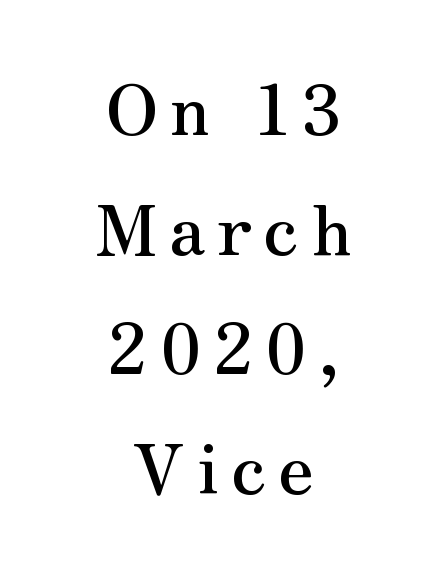
Q: Is the text italic (slanted)? A: No, it is upright.
Q: Is the typeface a serif or a sans-serif typeface? A: Serif.
Q: Is the text underlined? A: No.
Q: How is the paragraph aligned? A: Centered.
Q: Width (condensed, normal, or wide)? A: Normal.
Q: Stroke contrast? A: Medium.
Q: x-height? A: Small.
Q: Monospaced? A: No.
